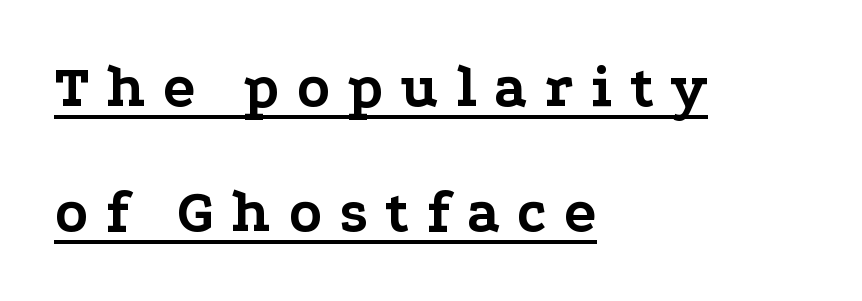
The image shows 60 px bold, wide serif type, upright; set left-aligned, loose line spacing (2.09x), unusually wide letter spacing (+0.28 em), underlined; low stroke contrast and a medium x-height.
